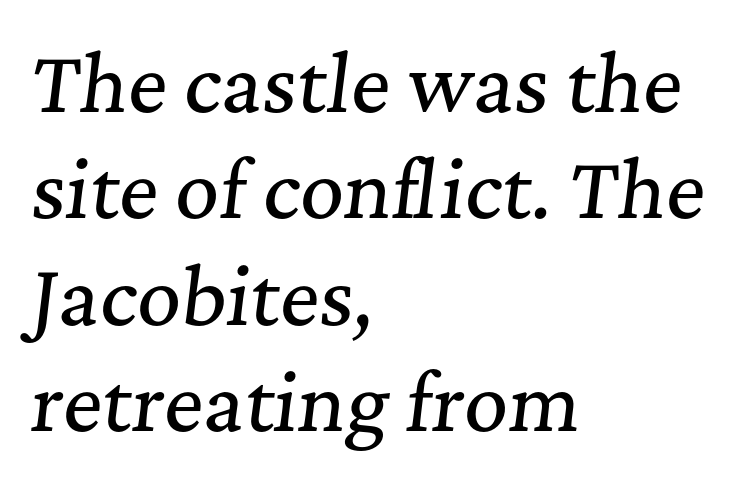
The image shows 76 px serif type, italic (leaning right); set left-aligned, normal line spacing (1.4x), normal letter spacing, not underlined; medium stroke contrast and a medium x-height.
